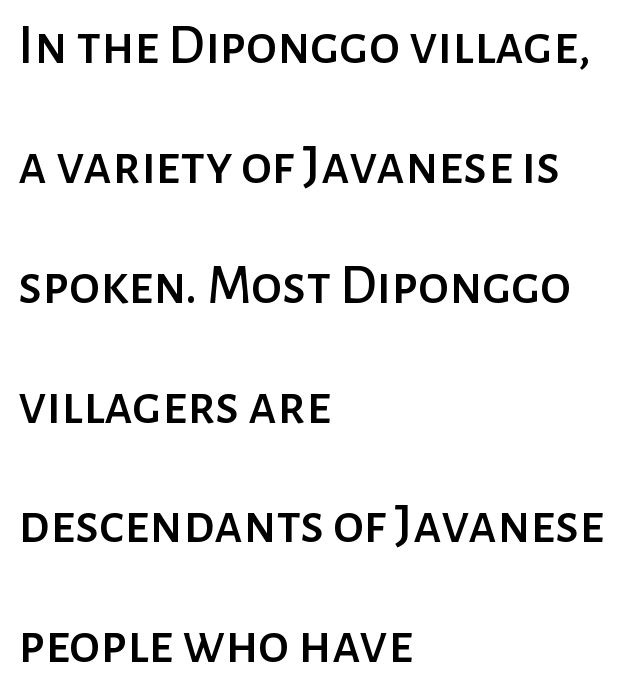
Descenders hang freely into open space. Vertical spacing — loose. The paragraph shown leans on its left margin. Looks like regular typesetting: each glyph gets only the width it needs.
